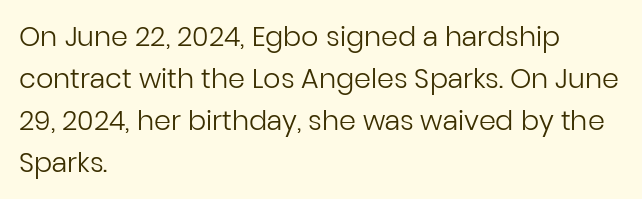
The image shows 27 px text type, upright; set left-aligned, normal line spacing (1.55x), normal letter spacing, not underlined.
